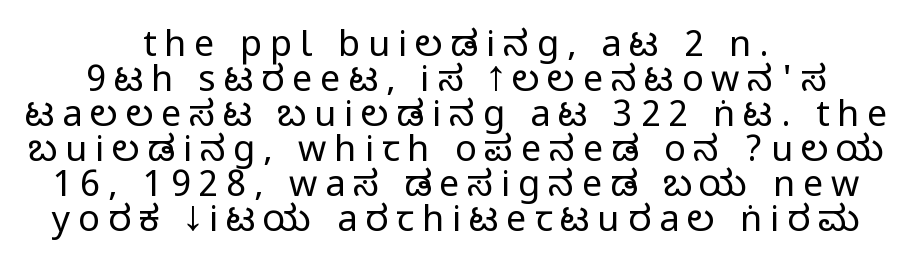
The image shows 36 px condensed sans-serif type, upright; set centered, tight line spacing (0.97x), unusually wide letter spacing (+0.22 em), not underlined; medium stroke contrast.
